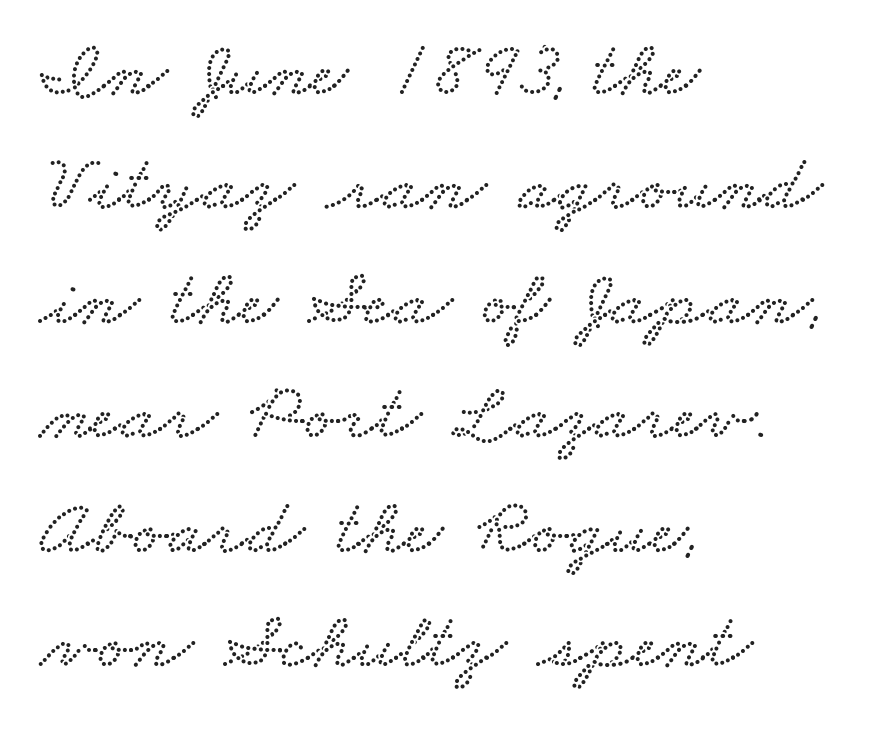
Q: Is the text underlined? A: No.
Q: How is the paragraph aligned? A: Left-aligned.
Q: Is the spacing between letters normal or unusually wide? A: Normal.
Q: Is the spacing between lines tight, normal or loose? A: Normal.
Q: Width (condensed, normal, or wide)? A: Wide.
Q: Stroke contrast? A: Low.
Q: x-height? A: Small.
Q: Monospaced? A: No.
